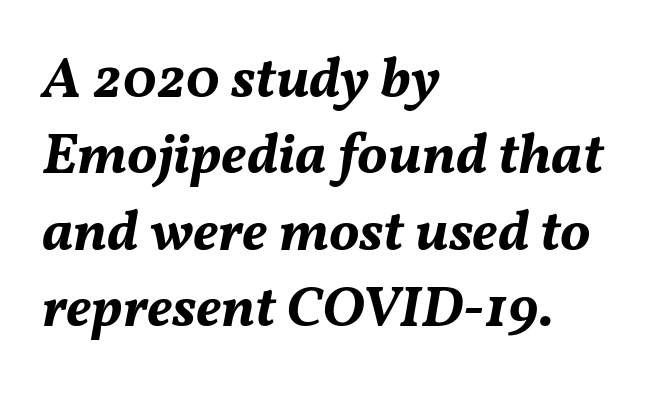
Q: Is the text bold? A: Yes.
Q: Is the text italic (slanted)? A: Yes, it leans right by about 11 degrees.
Q: Is the text underlined? A: No.
Q: How is the paragraph aligned? A: Left-aligned.
Q: Is the spacing between letters normal or unusually wide? A: Normal.
Q: Is the spacing between lines tight, normal or loose? A: Normal.
Q: Width (condensed, normal, or wide)? A: Normal.
Q: Stroke contrast? A: Medium.
Q: x-height? A: Medium.
Q: Monospaced? A: No.
